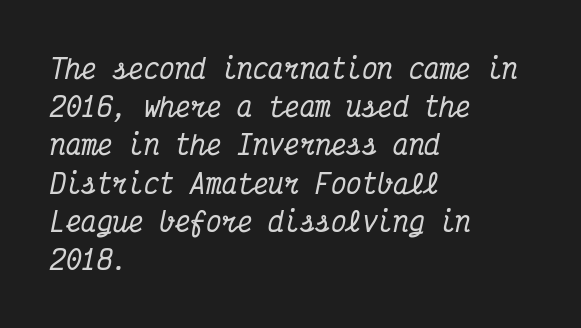
The image shows 26 px text type, italic (leaning right); set left-aligned, normal line spacing (1.47x), normal letter spacing, not underlined.
